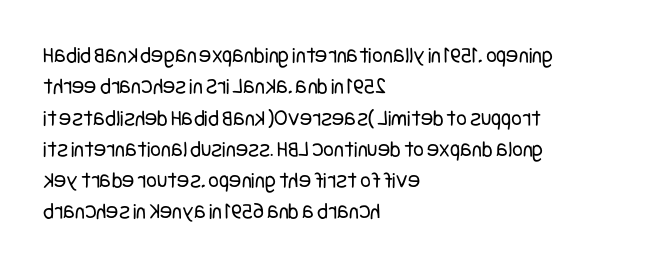
The image shows 23 px text type, upright; set left-aligned, normal line spacing (1.36x), normal letter spacing, not underlined.
